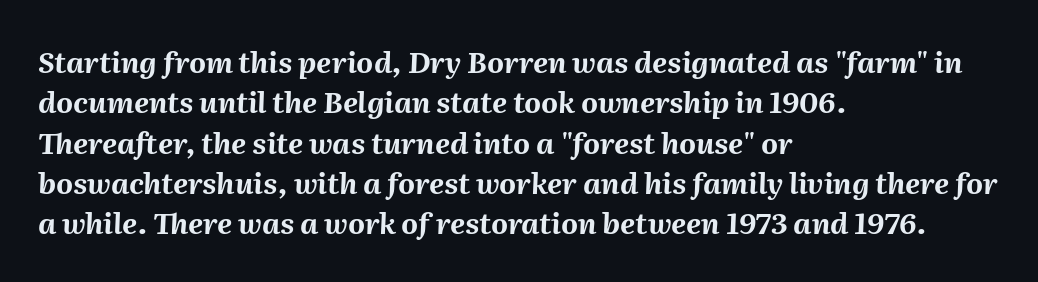
Q: Is the text bold? A: Yes.
Q: Is the text italic (slanted)? A: Yes, it leans right by about 2 degrees.
Q: Is the text underlined? A: No.
Q: How is the paragraph aligned? A: Left-aligned.
Q: Is the spacing between letters normal or unusually wide? A: Normal.
Q: Is the spacing between lines tight, normal or loose? A: Normal.
Q: Width (condensed, normal, or wide)? A: Normal.
Q: Stroke contrast? A: Medium.
Q: x-height? A: Medium.
Q: Monospaced? A: No.
